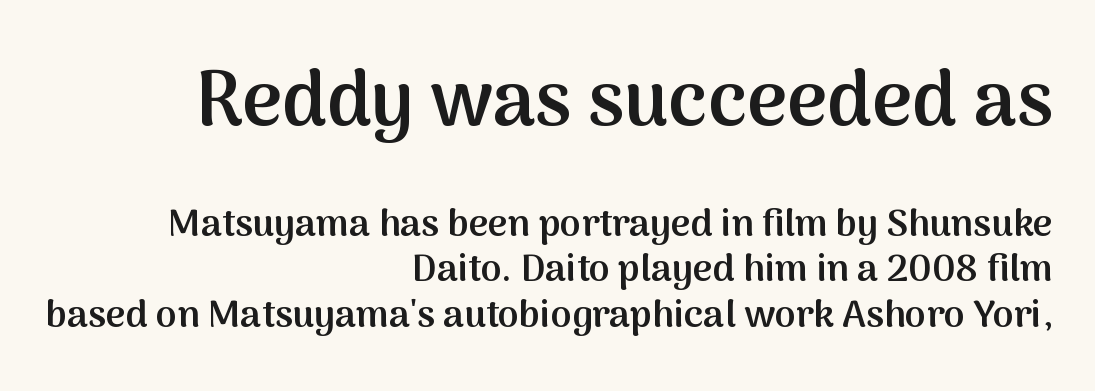
The image shows 77 px semibold sans-serif type, upright; set right-aligned, line spacing 1.19x, normal letter spacing, not underlined; the first (top) block is 2.03x larger; medium stroke contrast and a medium x-height.
